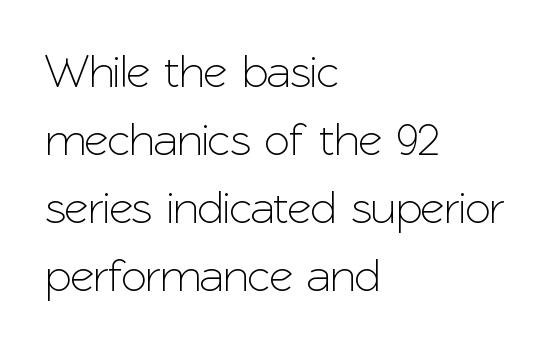
{"serif": "no", "italic": "no", "width": "normal", "stroke_contrast": "low", "x_height": "medium", "monospaced": "no", "underline": "no", "align": "left", "line_spacing": "normal", "line_spacing_ratio": 1.45, "letter_spacing": "normal", "letter_spacing_em": 0.0, "glyph_px": 47}
